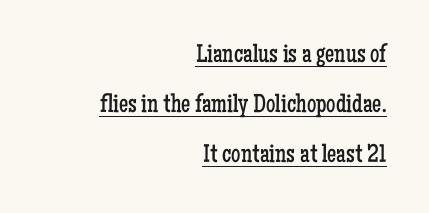
{"italic": "no", "bold": "no", "underline": "yes", "align": "right", "line_spacing": "loose", "line_spacing_ratio": 1.92, "letter_spacing": "normal", "letter_spacing_em": 0.0, "glyph_px": 26}
